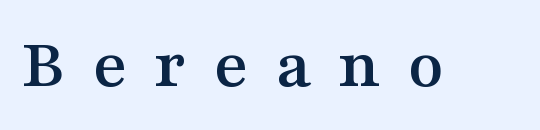
{"serif": "yes", "italic": "no", "width": "wide", "stroke_contrast": "medium", "x_height": "medium", "monospaced": "no", "underline": "no", "letter_spacing": "wide", "letter_spacing_em": 0.37, "glyph_px": 73}
